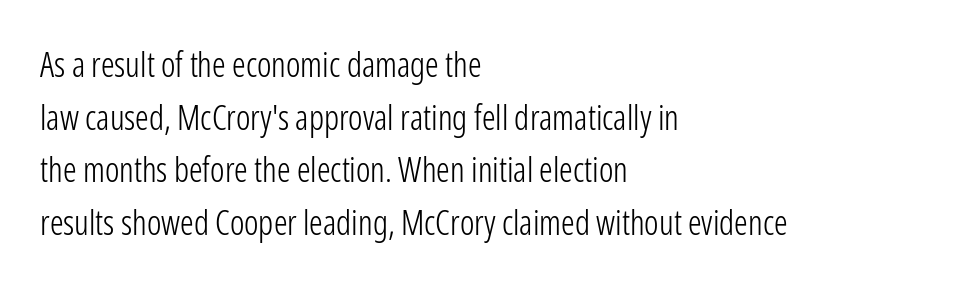
{"serif": "no", "italic": "no", "bold": "no", "weight": "light", "width": "condensed", "stroke_contrast": "low", "x_height": "medium", "monospaced": "no", "underline": "no", "align": "left", "line_spacing": "normal", "line_spacing_ratio": 1.55, "letter_spacing": "normal", "letter_spacing_em": 0.0, "glyph_px": 34}
